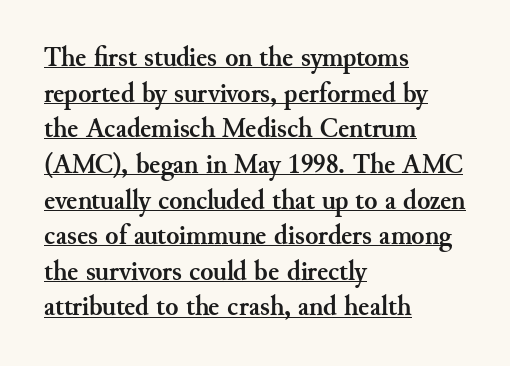
Q: Is the text bold? A: Yes.
Q: Is the text italic (slanted)? A: No, it is upright.
Q: Is the text underlined? A: Yes.
Q: How is the paragraph aligned? A: Left-aligned.
Q: Is the spacing between letters normal or unusually wide? A: Normal.
Q: Is the spacing between lines tight, normal or loose? A: Normal.
